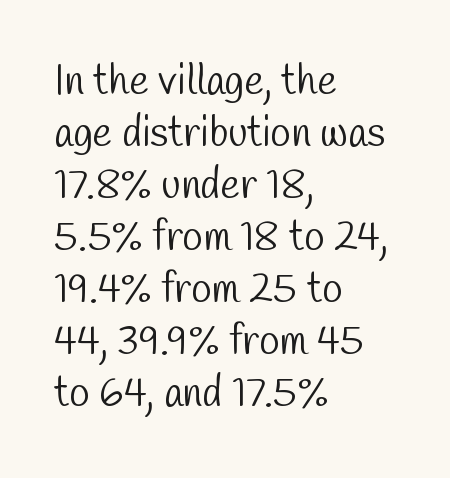
The image shows 42 px light, condensed sans-serif type; set left-aligned, line spacing 1.24x, normal letter spacing, not underlined; low stroke contrast and a medium x-height.
